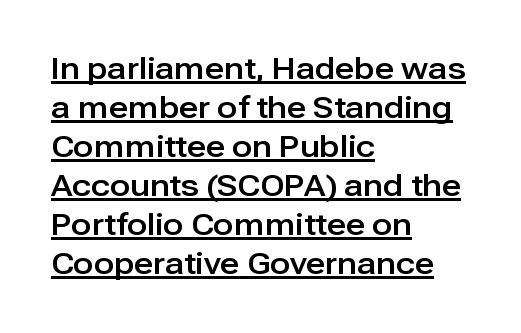
The image shows 30 px sans-serif type, upright; set left-aligned, normal line spacing (1.3x), normal letter spacing, underlined; low stroke contrast and a medium x-height.
